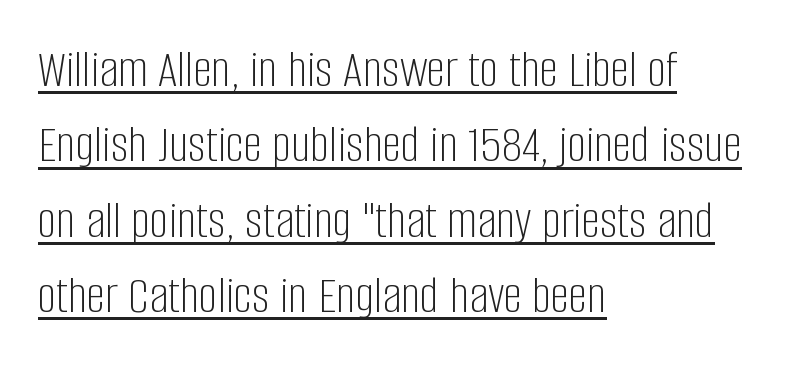
The image shows 53 px light, condensed sans-serif type, upright; set left-aligned, normal line spacing (1.42x), normal letter spacing, underlined; low stroke contrast and a large x-height.
